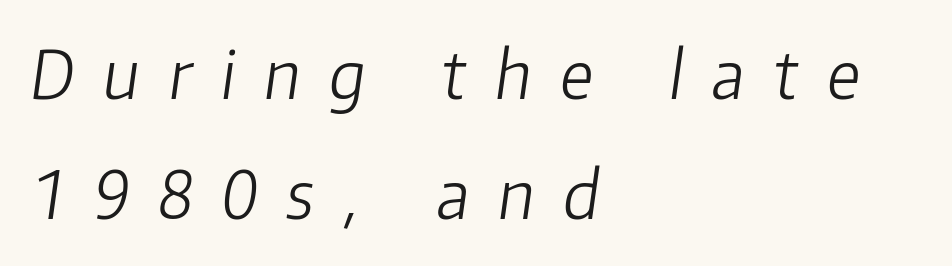
{"italic": "yes", "lean": "right", "slant_degrees": 8, "bold": "no", "weight": "light", "width": "normal", "stroke_contrast": "low", "x_height": "medium", "monospaced": "no", "underline": "no", "align": "left", "line_spacing_ratio": 1.82, "letter_spacing": "wide", "letter_spacing_em": 0.44, "glyph_px": 66}
